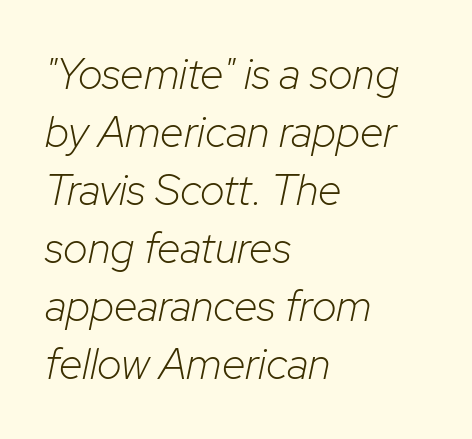
Q: Is the text bold? A: No.
Q: Is the text italic (slanted)? A: Yes, it leans right by about 12 degrees.
Q: Is the text underlined? A: No.
Q: How is the paragraph aligned? A: Left-aligned.
Q: Is the spacing between letters normal or unusually wide? A: Normal.
Q: Is the spacing between lines tight, normal or loose? A: Normal.
Q: Width (condensed, normal, or wide)? A: Normal.
Q: Stroke contrast? A: Low.
Q: x-height? A: Medium.
Q: Monospaced? A: No.
